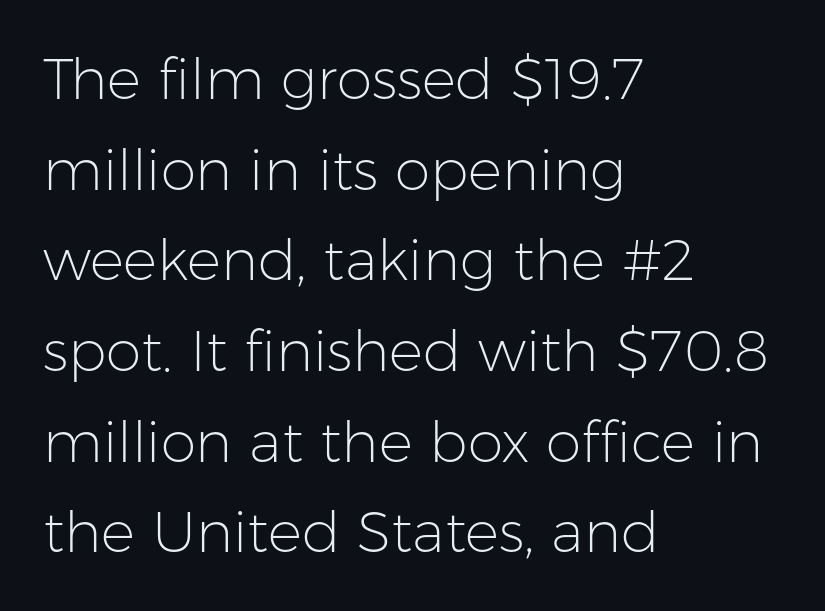
Q: Is the text bold? A: No.
Q: Is the text italic (slanted)? A: No, it is upright.
Q: Is the typeface a serif or a sans-serif typeface? A: Sans-serif.
Q: Is the text underlined? A: No.
Q: How is the paragraph aligned? A: Left-aligned.
Q: Is the spacing between letters normal or unusually wide? A: Normal.
Q: Is the spacing between lines tight, normal or loose? A: Normal.
Q: Width (condensed, normal, or wide)? A: Normal.
Q: Stroke contrast? A: Low.
Q: x-height? A: Medium.
Q: Monospaced? A: No.
